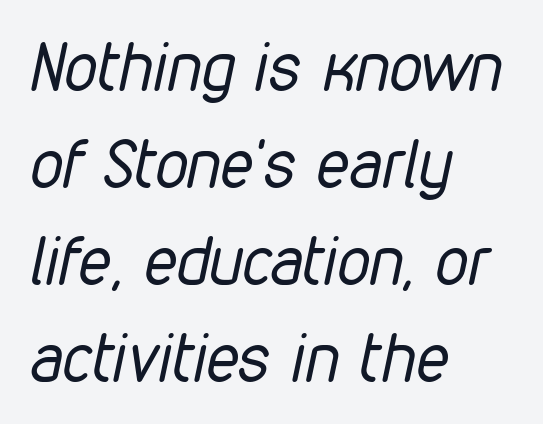
{"italic": "yes", "lean": "right", "slant_degrees": 12, "bold": "no", "weight": "regular", "width": "condensed", "stroke_contrast": "low", "x_height": "medium", "monospaced": "no", "underline": "no", "align": "left", "line_spacing": "normal", "line_spacing_ratio": 1.47, "letter_spacing": "normal", "letter_spacing_em": 0.0, "glyph_px": 66}
